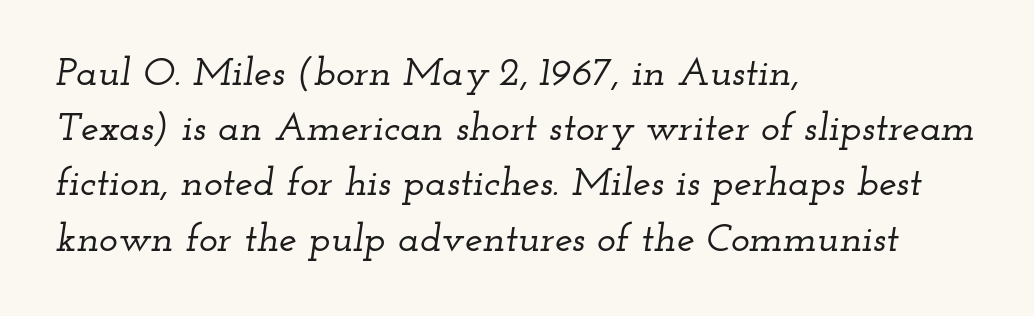
{"serif": "yes", "italic": "yes", "lean": "right", "slant_degrees": 12, "width": "wide", "stroke_contrast": "low", "x_height": "small", "monospaced": "no", "underline": "no", "align": "left", "line_spacing": "normal", "line_spacing_ratio": 1.38, "letter_spacing": "normal", "letter_spacing_em": 0.0, "glyph_px": 40}
